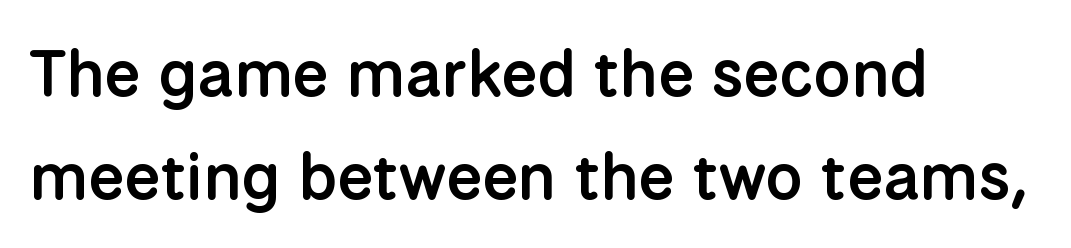
In CSS terms this would be text-align: left. Tall strokes in this sample are plumb rather than angled. These lines sit exactly where default settings would place them. Spacing between characters is what you'd get straight out of the box.
